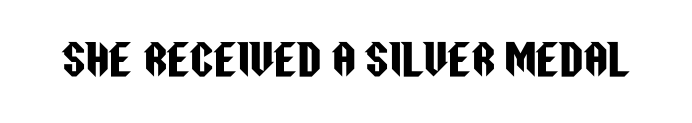
The image shows 41 px condensed sans-serif type, upright; set normal letter spacing, not underlined; low stroke contrast and a large x-height.
